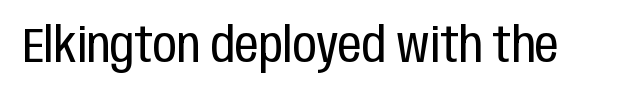
Q: Is the text bold? A: No.
Q: Is the text italic (slanted)? A: No, it is upright.
Q: Is the typeface a serif or a sans-serif typeface? A: Sans-serif.
Q: Is the text underlined? A: No.
Q: Is the spacing between letters normal or unusually wide? A: Normal.
Q: Width (condensed, normal, or wide)? A: Condensed.
Q: Stroke contrast? A: Low.
Q: x-height? A: Large.
Q: Monospaced? A: No.
